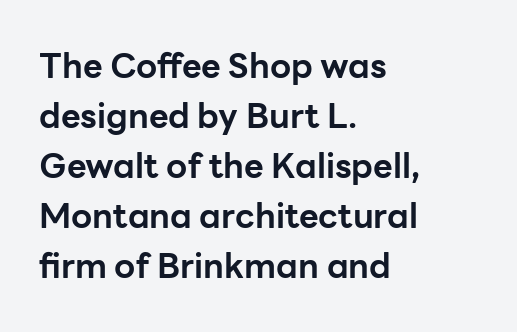
The image shows 34 px bold sans-serif type, upright; set left-aligned, normal line spacing (1.47x), normal letter spacing, not underlined; low stroke contrast and a medium x-height.
